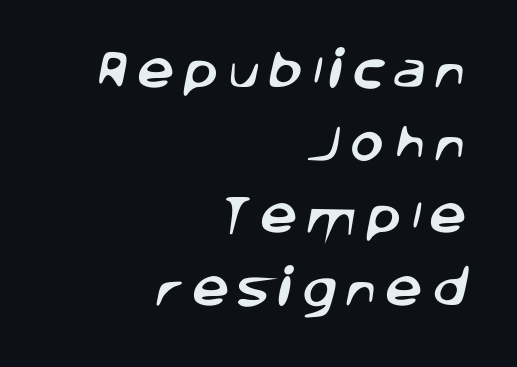
{"serif": "no", "width": "normal", "stroke_contrast": "low", "x_height": "large", "monospaced": "no", "underline": "no", "align": "right", "line_spacing_ratio": 1.73, "glyph_px": 42}
